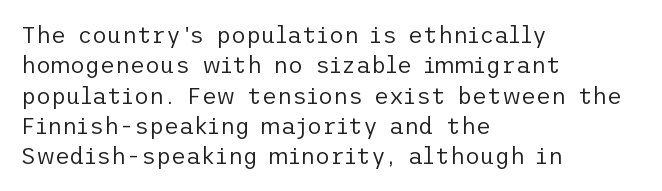
{"italic": "no", "bold": "no", "underline": "no", "align": "left", "line_spacing": "normal", "line_spacing_ratio": 1.32, "letter_spacing": "normal", "letter_spacing_em": 0.0, "glyph_px": 23}
